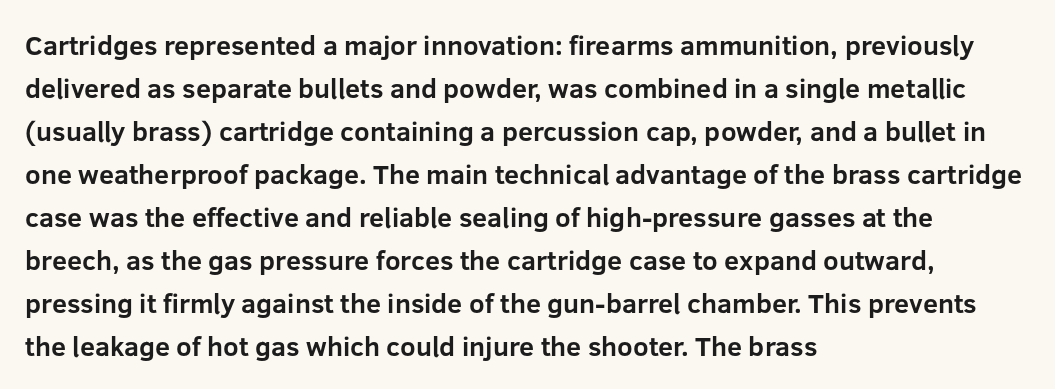
Q: Is the text bold? A: Yes.
Q: Is the text italic (slanted)? A: No, it is upright.
Q: Is the text underlined? A: No.
Q: How is the paragraph aligned? A: Left-aligned.
Q: Is the spacing between letters normal or unusually wide? A: Normal.
Q: Is the spacing between lines tight, normal or loose? A: Normal.
